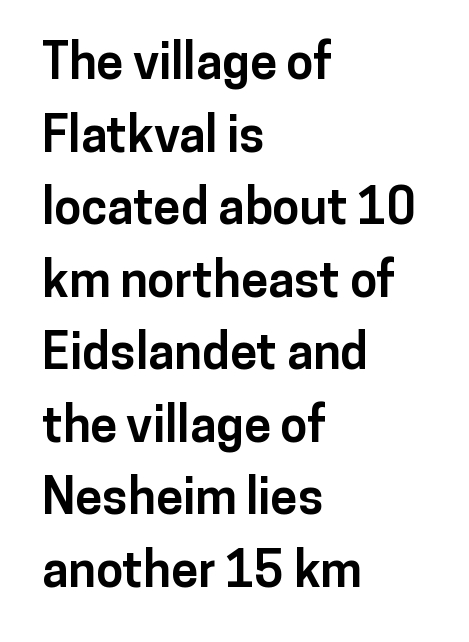
The image shows 49 px bold sans-serif type, upright; set left-aligned, normal line spacing (1.48x), normal letter spacing, not underlined; low stroke contrast and a medium x-height.
